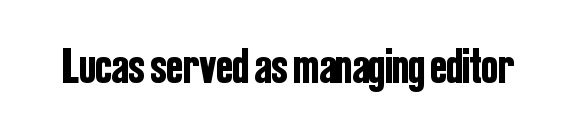
The image shows 49 px condensed sans-serif type, upright; set normal letter spacing, not underlined; low stroke contrast and a medium x-height.
